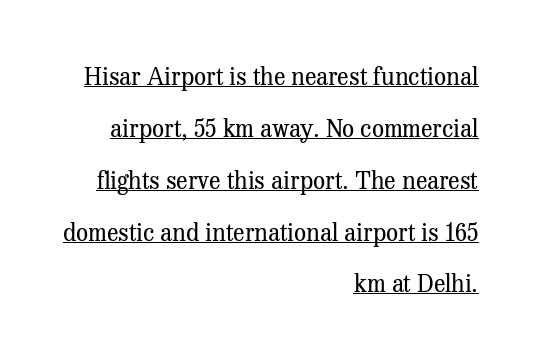
{"italic": "no", "bold": "no", "underline": "yes", "align": "right", "line_spacing": "loose", "line_spacing_ratio": 2.16, "letter_spacing": "normal", "letter_spacing_em": 0.0, "glyph_px": 24}
